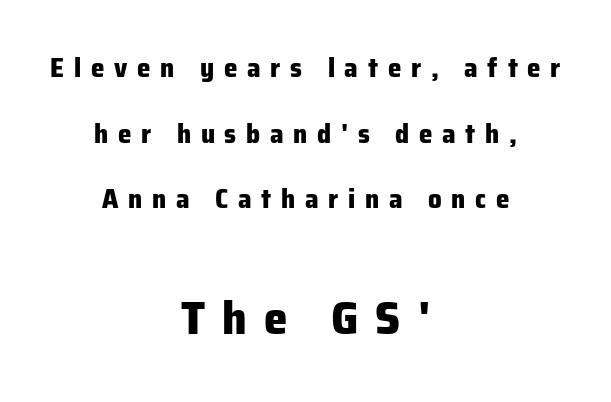
The image shows 47 px heavy sans-serif type, upright; set centered, loose line spacing (2.43x), unusually wide letter spacing (+0.36 em), not underlined; the second (bottom) block is 1.74x larger; low stroke contrast and a medium x-height.
